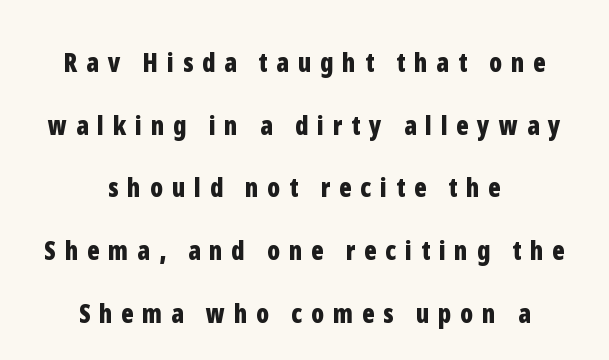
Each word looks stretched out because of the extra space between its letters. On the weight axis this lands at bold, roughly 700. The paragraph has two soft edges and a firm central axis. Only glyphs here, with clear space below each row.
